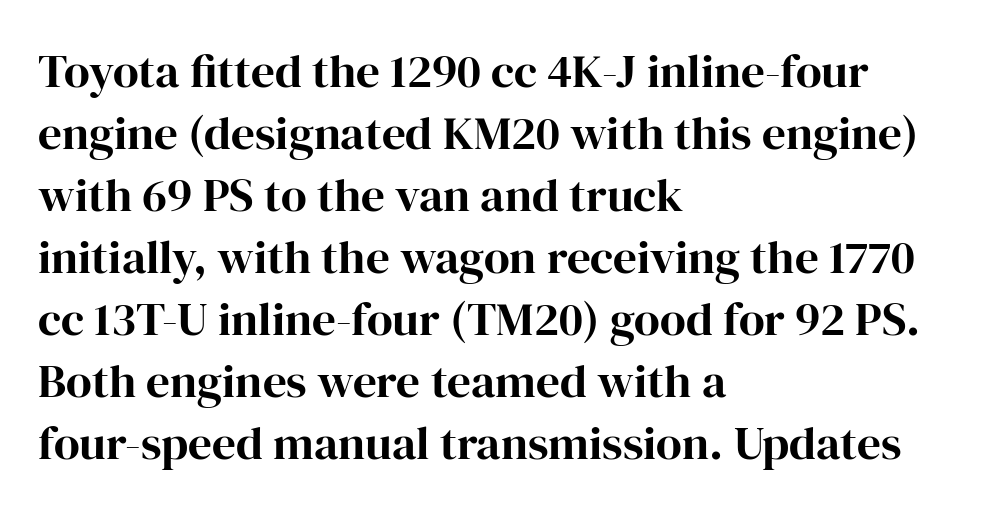
The image shows 47 px bold serif type, upright; set left-aligned, normal line spacing (1.32x), normal letter spacing, not underlined; high stroke contrast and a medium x-height.
